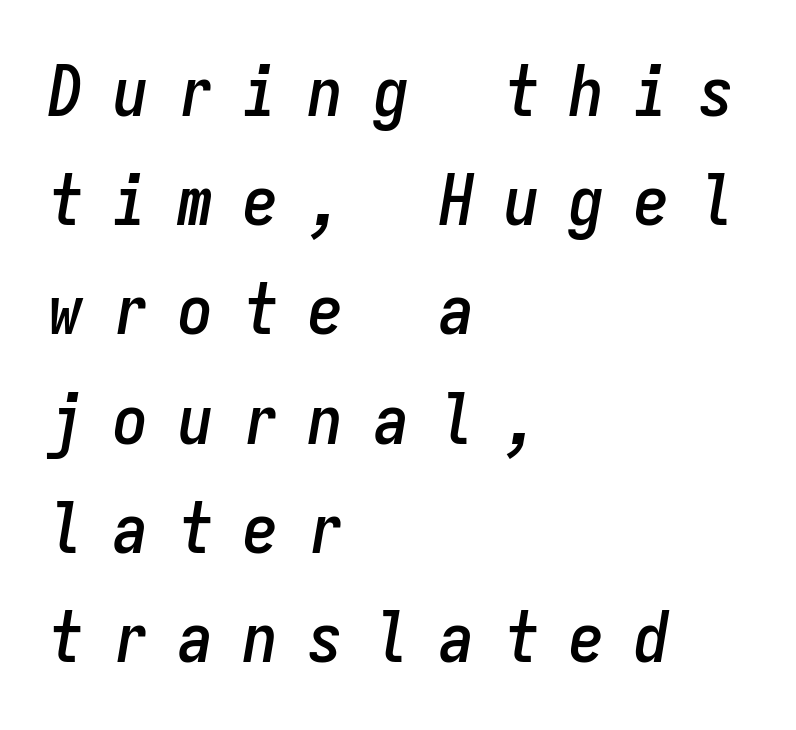
A normal amount of white space separates one row of letters from the next. The setting favours the left margin, as ordinary paragraphs usually do. The passage shown is typed in a monospace face where columns stay perfectly aligned. The passage shown leans; its letterforms are oblique. Someone cranked the tracking dial way up on this one. The strip under each line holds only bare page.
